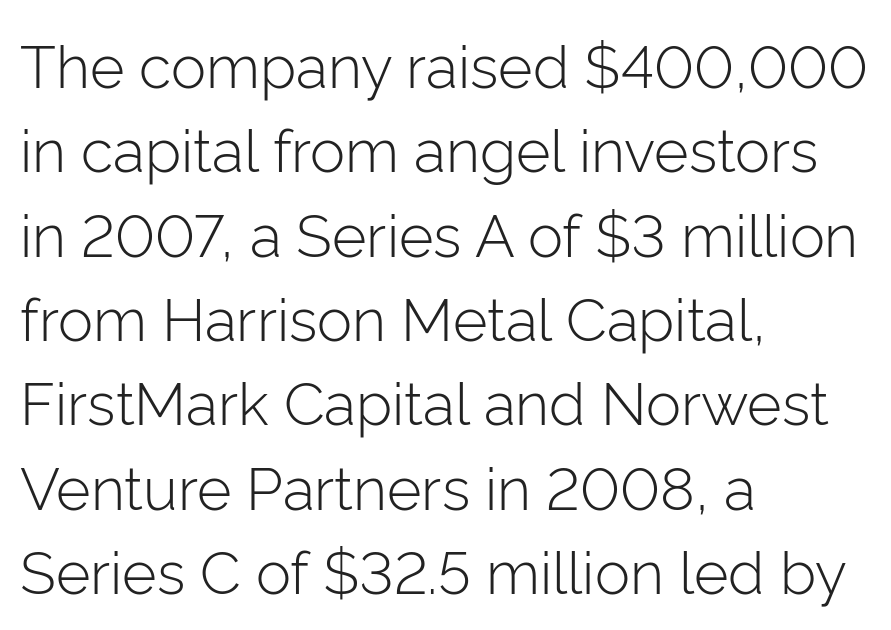
Q: Is the text bold? A: No.
Q: Is the text italic (slanted)? A: No, it is upright.
Q: Is the typeface a serif or a sans-serif typeface? A: Sans-serif.
Q: Is the text underlined? A: No.
Q: How is the paragraph aligned? A: Left-aligned.
Q: Is the spacing between letters normal or unusually wide? A: Normal.
Q: Is the spacing between lines tight, normal or loose? A: Normal.
Q: Width (condensed, normal, or wide)? A: Normal.
Q: Stroke contrast? A: Low.
Q: x-height? A: Medium.
Q: Monospaced? A: No.
